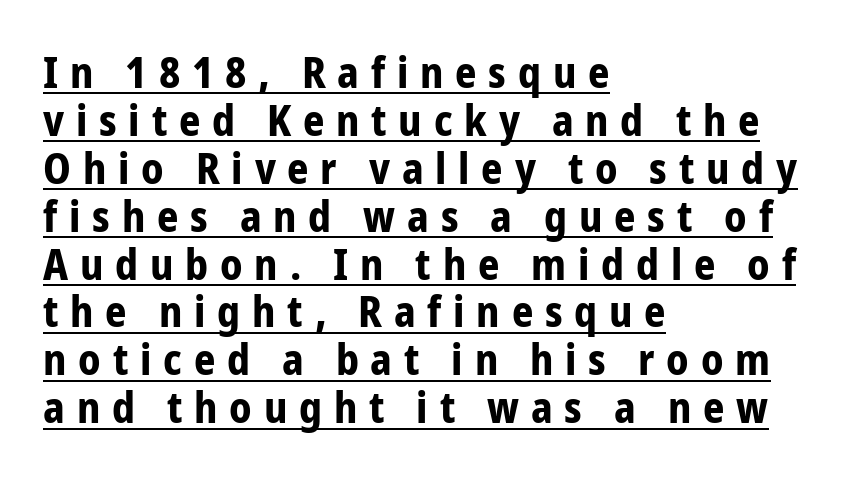
The image shows 42 px bold, condensed sans-serif type, upright; set left-aligned, tight line spacing (1.14x), unusually wide letter spacing (+0.28 em), underlined; low stroke contrast and a medium x-height.
